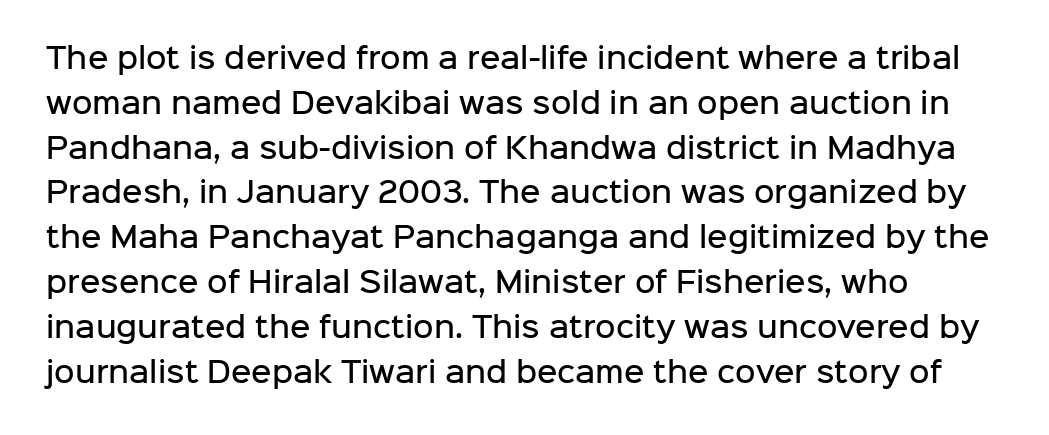
Q: Is the text bold? A: Semi-bold.
Q: Is the text italic (slanted)? A: No, it is upright.
Q: Is the typeface a serif or a sans-serif typeface? A: Sans-serif.
Q: Is the text underlined? A: No.
Q: Is the spacing between letters normal or unusually wide? A: Normal.
Q: Is the spacing between lines tight, normal or loose? A: Normal.
Q: Width (condensed, normal, or wide)? A: Normal.
Q: Stroke contrast? A: Low.
Q: x-height? A: Medium.
Q: Monospaced? A: No.
